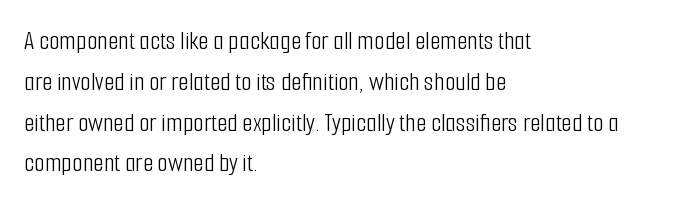
{"italic": "no", "bold": "no", "underline": "no", "align": "left", "line_spacing": "normal", "line_spacing_ratio": 1.51, "letter_spacing": "normal", "letter_spacing_em": 0.0, "glyph_px": 27}
